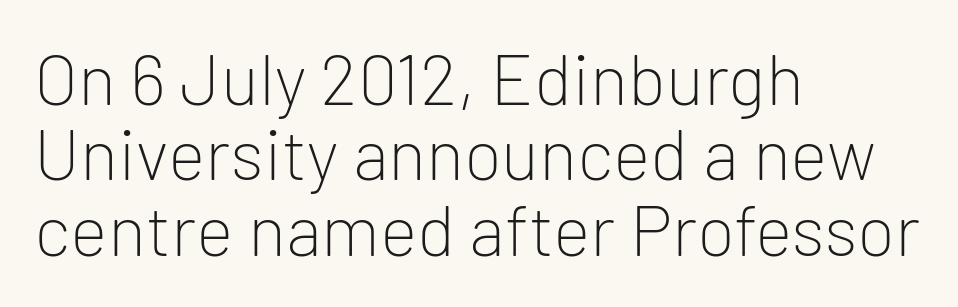
Q: Is the text bold? A: No.
Q: Is the text italic (slanted)? A: No, it is upright.
Q: Is the typeface a serif or a sans-serif typeface? A: Sans-serif.
Q: Is the text underlined? A: No.
Q: How is the paragraph aligned? A: Left-aligned.
Q: Is the spacing between letters normal or unusually wide? A: Normal.
Q: Is the spacing between lines tight, normal or loose? A: Tight.
Q: Width (condensed, normal, or wide)? A: Normal.
Q: Stroke contrast? A: Low.
Q: x-height? A: Medium.
Q: Monospaced? A: No.
